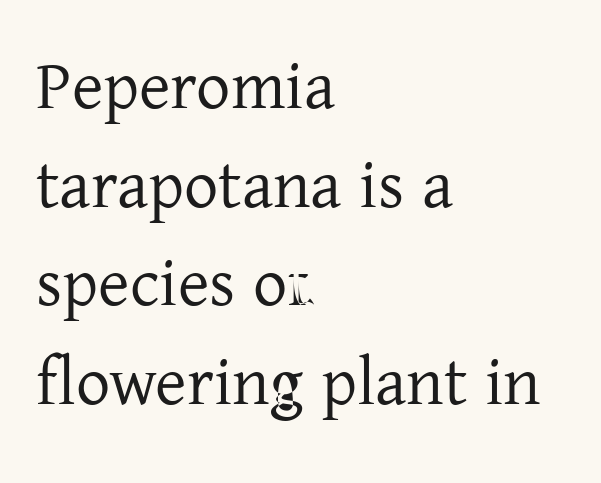
{"serif": "yes", "italic": "no", "bold": "no", "weight": "regular", "width": "normal", "stroke_contrast": "low", "x_height": "medium", "monospaced": "no", "underline": "no", "align": "left", "line_spacing": "normal", "line_spacing_ratio": 1.45, "letter_spacing": "normal", "letter_spacing_em": 0.0, "glyph_px": 68}
